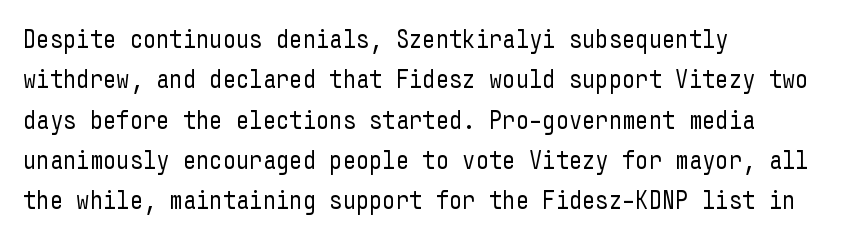
Check the space under the baseline: it is left empty. The type sits square on the baseline with zero lean. Line spacing here is normal. Casual observation: everything's shoved over to the left. Honestly, the letter spacing is just normal — you wouldn't notice it.
